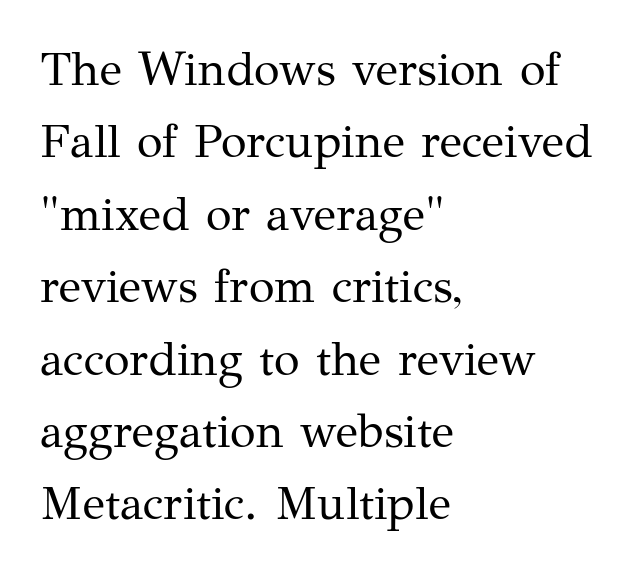
The image shows 47 px regular-weight serif type, upright; set left-aligned, normal line spacing (1.54x), normal letter spacing, not underlined; medium stroke contrast and a medium x-height.
